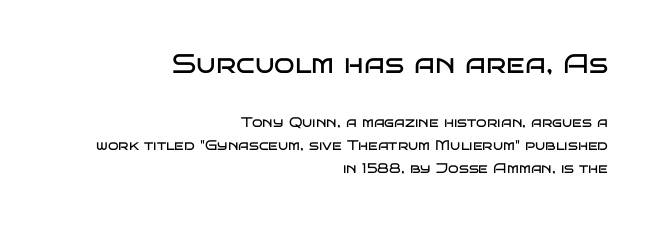
Q: Is the text bold? A: No.
Q: Is the text italic (slanted)? A: No, it is upright.
Q: Is the text underlined? A: No.
Q: How is the paragraph aligned? A: Right-aligned.
Q: Is the spacing between letters normal or unusually wide? A: Normal.
Q: Is the spacing between lines tight, normal or loose? A: Normal.
Q: Which block of text is set in a larger size, the first (top) or the second (bottom)? A: The first (top) one.
